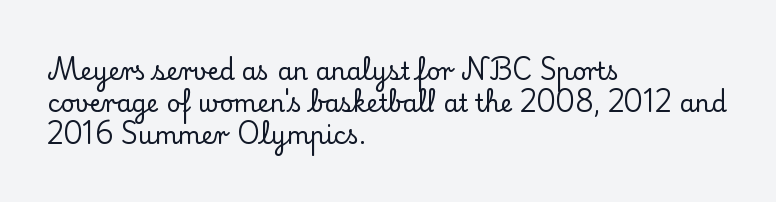
The image shows 24 px text type, upright; set left-aligned, normal line spacing (1.33x), normal letter spacing, not underlined.
